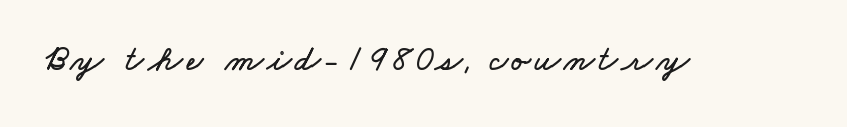
The image shows 36 px wide type; set not underlined; low stroke contrast and a small x-height.
